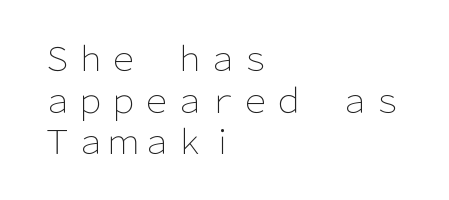
The image shows 33 px light sans-serif type, upright; set left-aligned, normal line spacing (1.26x), normal letter spacing, not underlined; low stroke contrast and a medium x-height.
